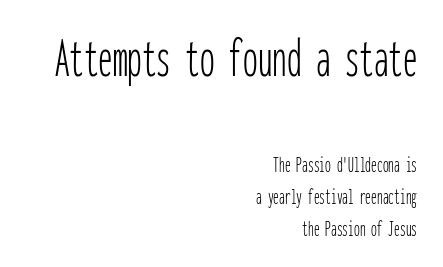
The image shows 58 px thin, condensed sans-serif type, upright, monospaced; set right-aligned, normal line spacing (1.38x), normal letter spacing, not underlined; the first (top) block is 2.52x larger; low stroke contrast and a medium x-height.
